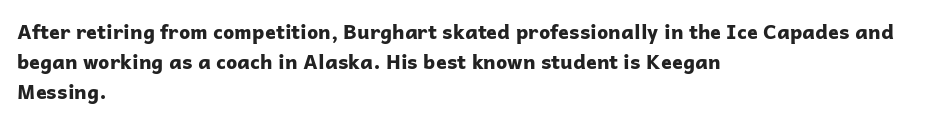
Q: Is the text bold? A: Yes.
Q: Is the text italic (slanted)? A: No, it is upright.
Q: Is the text underlined? A: No.
Q: How is the paragraph aligned? A: Left-aligned.
Q: Is the spacing between letters normal or unusually wide? A: Normal.
Q: Is the spacing between lines tight, normal or loose? A: Normal.
